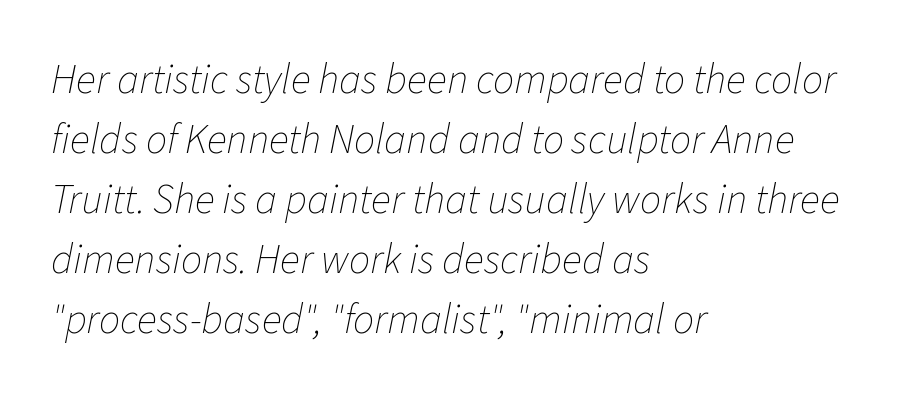
The image shows 42 px thin type, italic (leaning right); set left-aligned, normal line spacing (1.43x), normal letter spacing, not underlined; low stroke contrast and a medium x-height.
